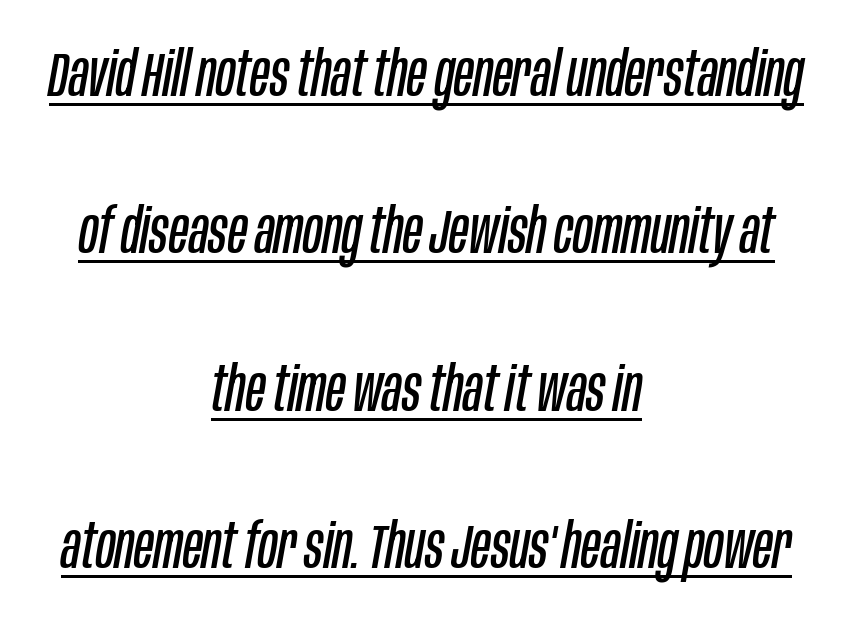
Q: Is the text bold? A: No.
Q: Is the text italic (slanted)? A: Yes, it leans right by about 10 degrees.
Q: Is the text underlined? A: Yes.
Q: How is the paragraph aligned? A: Centered.
Q: Is the spacing between letters normal or unusually wide? A: Normal.
Q: Is the spacing between lines tight, normal or loose? A: Loose.
Q: Width (condensed, normal, or wide)? A: Condensed.
Q: Stroke contrast? A: Low.
Q: x-height? A: Large.
Q: Monospaced? A: No.
